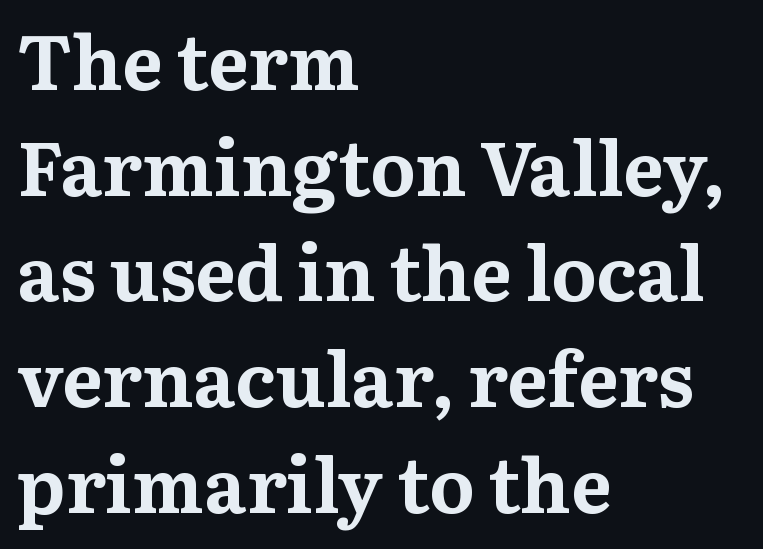
The image shows 76 px bold serif type, upright; set left-aligned, normal line spacing (1.39x), normal letter spacing, not underlined; medium stroke contrast and a medium x-height.
